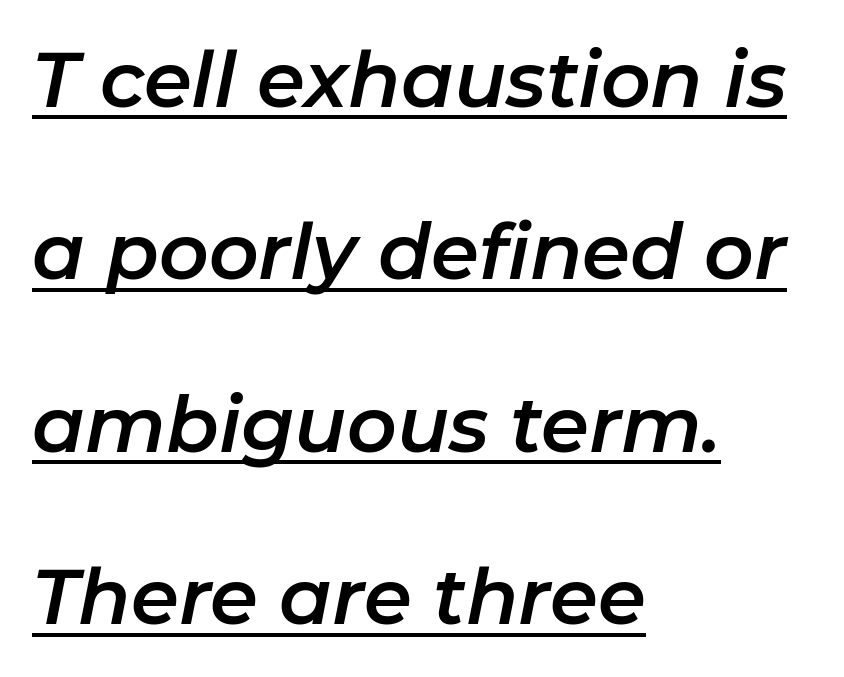
The image shows 77 px text type, italic (leaning right); set left-aligned, loose line spacing (2.24x), normal letter spacing, underlined; low stroke contrast and a medium x-height.
